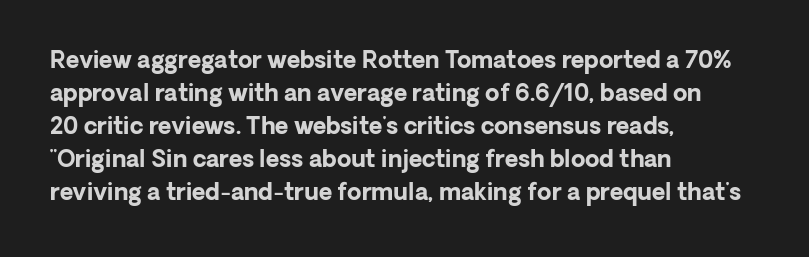
{"italic": "no", "bold": "yes", "underline": "no", "align": "left", "line_spacing": "normal", "line_spacing_ratio": 1.44, "letter_spacing": "normal", "letter_spacing_em": 0.0, "glyph_px": 23}
